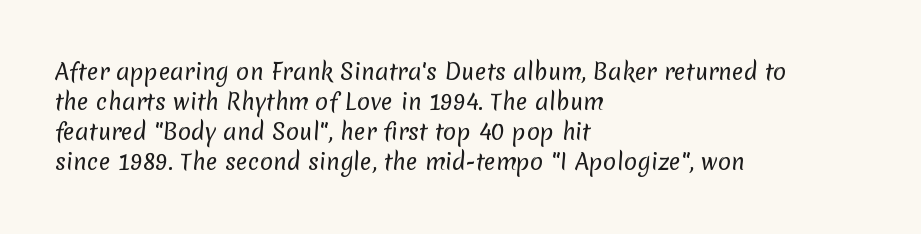
The image shows 22 px text type; set left-aligned, normal line spacing (1.37x), normal letter spacing, not underlined.
